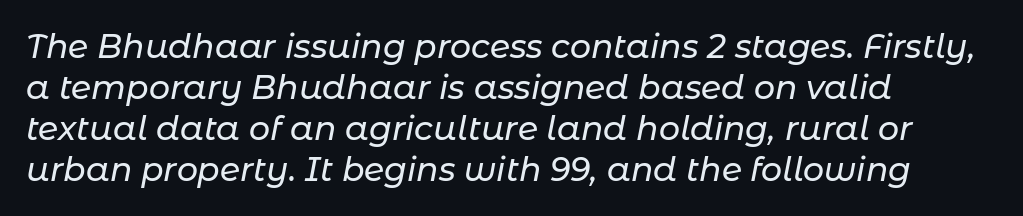
{"italic": "yes", "lean": "right", "slant_degrees": 11, "width": "normal", "stroke_contrast": "low", "x_height": "medium", "monospaced": "no", "underline": "no", "align": "left", "line_spacing_ratio": 1.24, "letter_spacing": "normal", "letter_spacing_em": 0.0, "glyph_px": 33}
